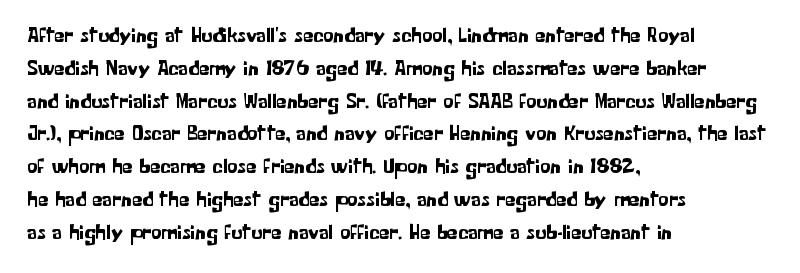
{"italic": "no", "underline": "no", "align": "left", "line_spacing": "normal", "line_spacing_ratio": 1.56, "letter_spacing": "normal", "letter_spacing_em": 0.0, "glyph_px": 21}
